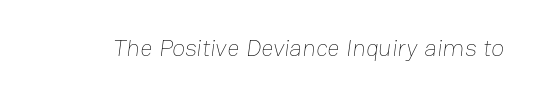
{"bold": "no", "underline": "no", "letter_spacing": "normal", "letter_spacing_em": 0.0, "glyph_px": 24}
